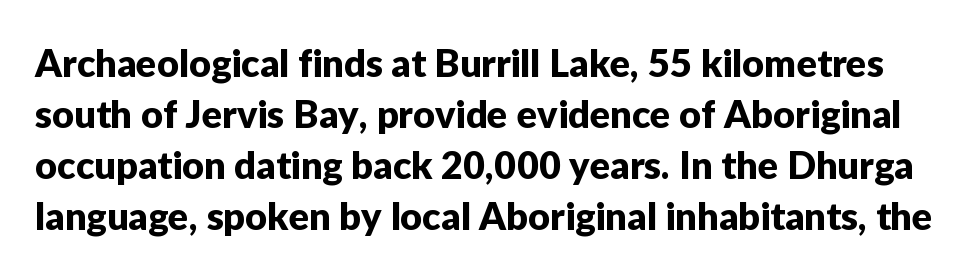
To sum up the face: it is a sans, with no serifs. The letterforms sit shoulder to shoulder at normal distance. Each new line begins a customary step beneath the previous one. Quick note: not italic, upright. Decoration check: the copy has no underline.
